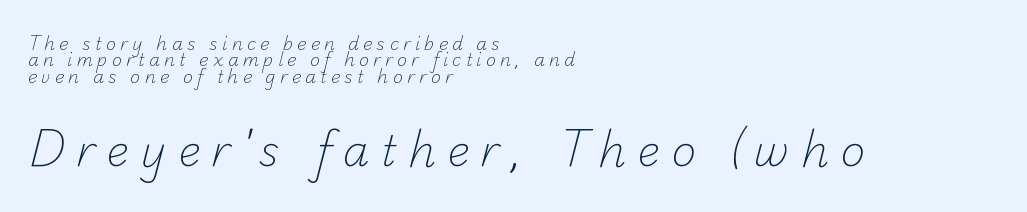
Q: Is the text bold? A: No.
Q: Is the typeface a serif or a sans-serif typeface? A: Sans-serif.
Q: Is the text underlined? A: No.
Q: How is the paragraph aligned? A: Left-aligned.
Q: Is the spacing between letters normal or unusually wide? A: Unusually wide.
Q: Is the spacing between lines tight, normal or loose? A: Tight.
Q: Which block of text is set in a larger size, the first (top) or the second (bottom)? A: The second (bottom) one.
Q: Width (condensed, normal, or wide)? A: Normal.
Q: Stroke contrast? A: Low.
Q: x-height? A: Small.
Q: Monospaced? A: No.
